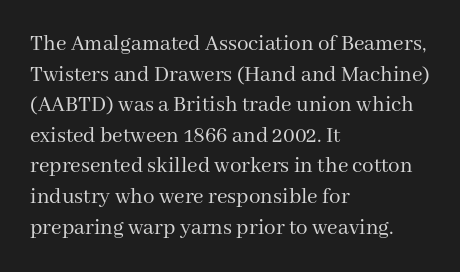
Q: Is the text bold? A: No.
Q: Is the text italic (slanted)? A: No, it is upright.
Q: Is the text underlined? A: No.
Q: How is the paragraph aligned? A: Left-aligned.
Q: Is the spacing between letters normal or unusually wide? A: Normal.
Q: Is the spacing between lines tight, normal or loose? A: Normal.
